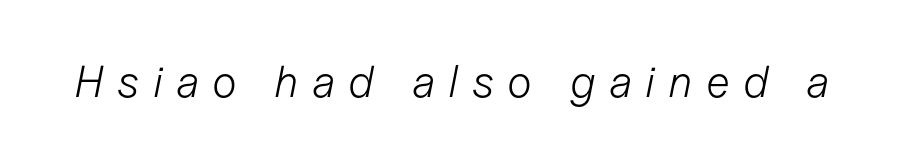
The image shows 45 px light type, italic (leaning right); set unusually wide letter spacing (+0.29 em), not underlined; low stroke contrast and a medium x-height.
